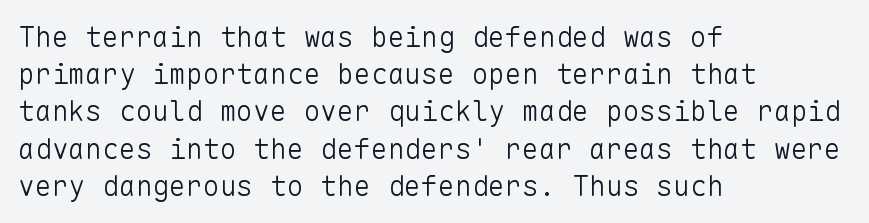
The image shows 28 px light sans-serif type, upright, monospaced; set left-aligned, normal line spacing (1.33x), normal letter spacing, not underlined; low stroke contrast and a medium x-height.
